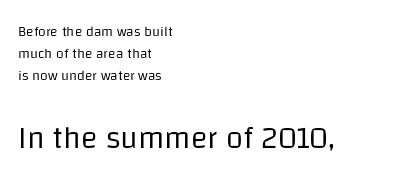
Nothing sits at the stroke ends, so this counts as sans-serif. A student would notice the bottom passage is typeset larger than what precedes it. Casual observation: everything's shoved over to the left. Character widths vary here, with narrow letters taking less room than wide ones. No chunkiness to these letters — they're not bold.
